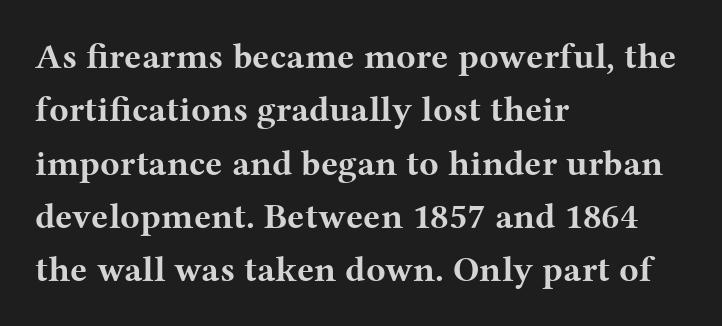
A dark, heavy texture on the line: the type is bold. What's the leading like? Ordinary, nothing unusual. Ordinary non-slanted type is in use. Small tapered or slab feet sit at the stroke ends, so this counts as serif. Line starts are locked; line ends wander.
